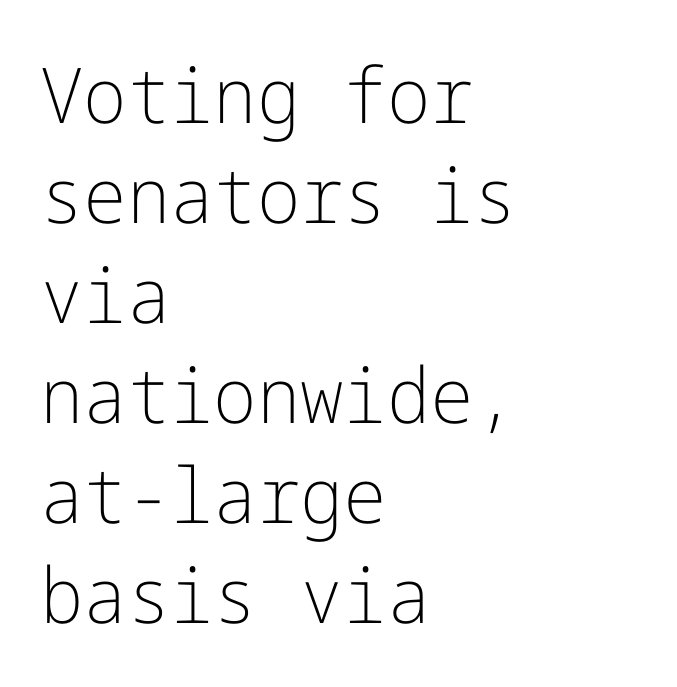
{"serif": "no", "italic": "no", "bold": "no", "weight": "light", "width": "normal", "stroke_contrast": "low", "x_height": "medium", "underline": "no", "align": "left", "line_spacing": "normal", "line_spacing_ratio": 1.3, "letter_spacing": "normal", "letter_spacing_em": 0.0, "glyph_px": 77}
